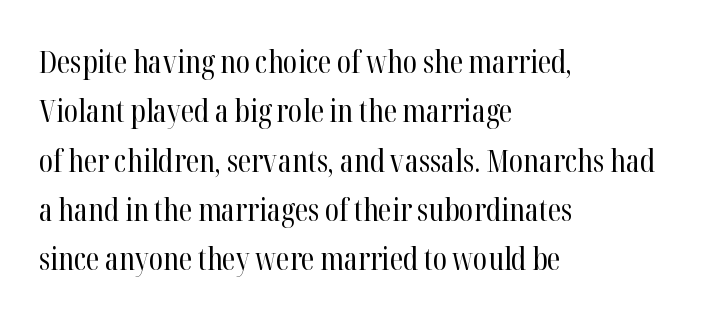
{"serif": "yes", "italic": "no", "bold": "no", "weight": "regular", "width": "condensed", "stroke_contrast": "high", "x_height": "medium", "monospaced": "no", "underline": "no", "align": "left", "line_spacing": "normal", "line_spacing_ratio": 1.59, "letter_spacing": "normal", "letter_spacing_em": 0.0, "glyph_px": 31}
